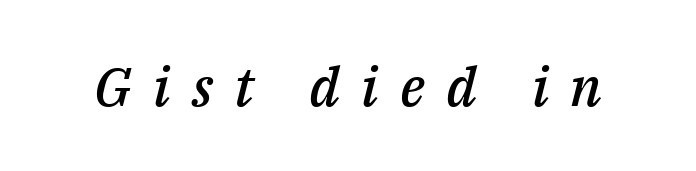
Q: Is the text bold? A: Semi-bold.
Q: Is the text italic (slanted)? A: Yes, it leans right by about 14 degrees.
Q: Is the text underlined? A: No.
Q: Is the spacing between letters normal or unusually wide? A: Unusually wide.
Q: Width (condensed, normal, or wide)? A: Normal.
Q: Stroke contrast? A: Medium.
Q: x-height? A: Medium.
Q: Monospaced? A: No.
